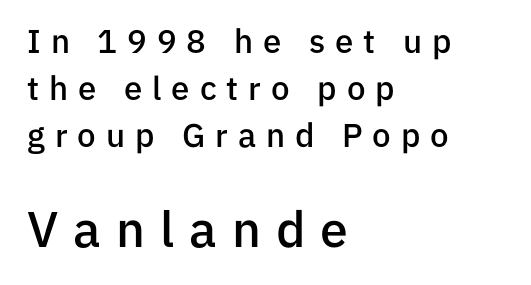
{"serif": "no", "italic": "no", "bold": "semi", "weight": "semibold", "width": "normal", "stroke_contrast": "low", "x_height": "medium", "monospaced": "no", "underline": "no", "align": "left", "line_spacing": "normal", "line_spacing_ratio": 1.42, "letter_spacing": "wide", "letter_spacing_em": 0.3, "larger_block": "second", "size_ratio": 1.52, "glyph_px": 50}
